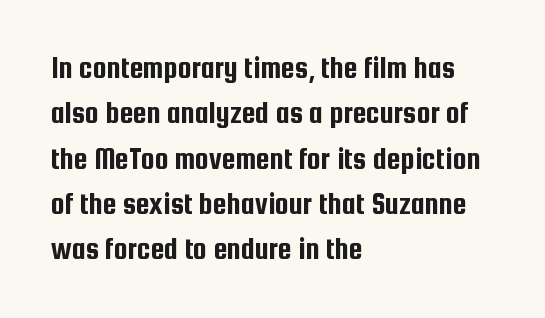
Bare-footed words on every line. Observe the ordinary spacing: letters are neighbours, not strangers. This sample is left-justified, so line endings fall wherever the words run out. Font category for this specimen: sans-serif.
